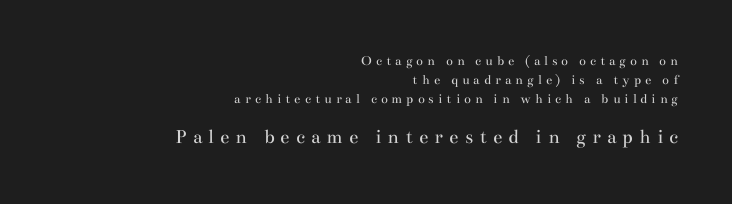
The image shows 21 px text type, upright; set right-aligned, normal line spacing (1.35x), unusually wide letter spacing (+0.29 em), not underlined; the second (bottom) block is 1.5x larger.
